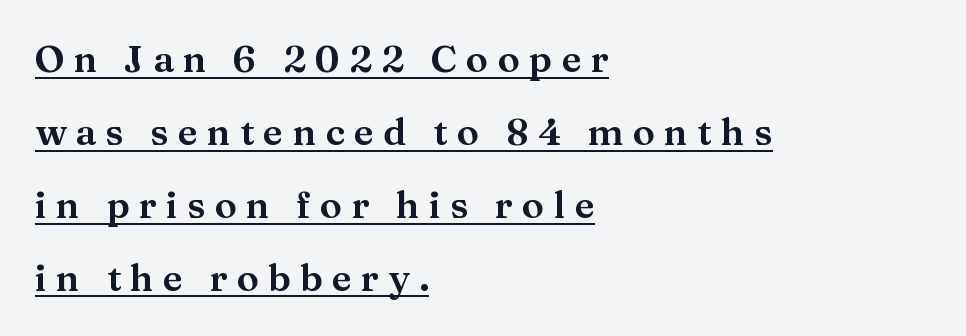
{"serif": "yes", "italic": "no", "width": "wide", "stroke_contrast": "medium", "x_height": "medium", "monospaced": "no", "underline": "yes", "align": "left", "line_spacing": "loose", "line_spacing_ratio": 1.97, "letter_spacing": "wide", "letter_spacing_em": 0.25, "glyph_px": 37}
